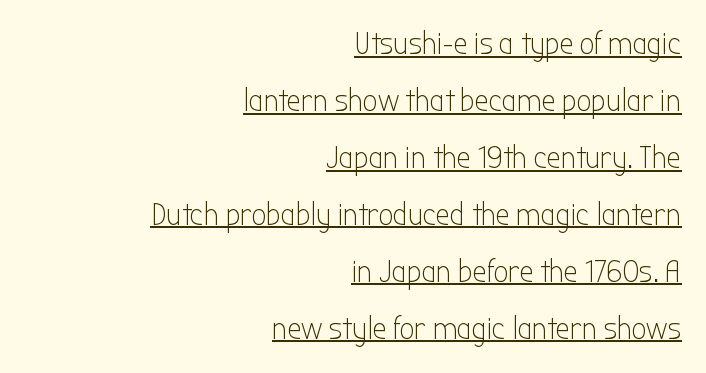
Reading down the block, your eye finds every line finishing at a fixed right position. The rendering uses natural spacing where letterforms have individual widths. Letter spacing: default. Every stem runs plumb, perpendicular to the baseline.
